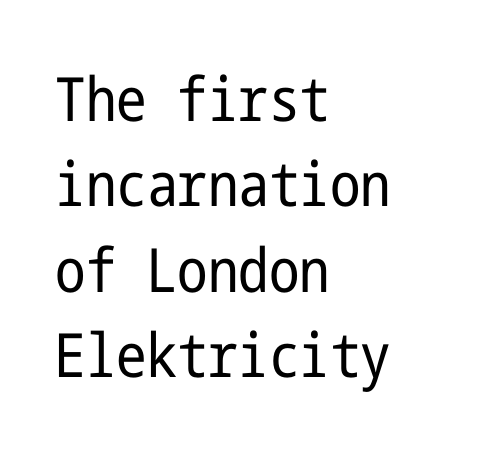
Q: Is the text bold? A: No.
Q: Is the text italic (slanted)? A: No, it is upright.
Q: Is the typeface a serif or a sans-serif typeface? A: Sans-serif.
Q: Is the text underlined? A: No.
Q: How is the paragraph aligned? A: Left-aligned.
Q: Is the spacing between letters normal or unusually wide? A: Normal.
Q: Is the spacing between lines tight, normal or loose? A: Normal.
Q: Width (condensed, normal, or wide)? A: Condensed.
Q: Stroke contrast? A: Low.
Q: x-height? A: Medium.
